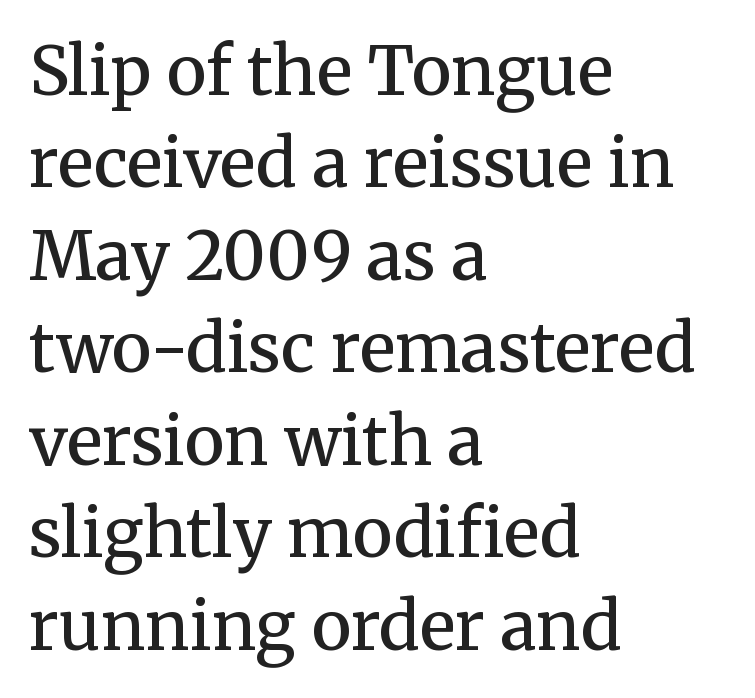
Q: Is the text bold? A: Semi-bold.
Q: Is the text italic (slanted)? A: No, it is upright.
Q: Is the typeface a serif or a sans-serif typeface? A: Serif.
Q: Is the text underlined? A: No.
Q: How is the paragraph aligned? A: Left-aligned.
Q: Is the spacing between letters normal or unusually wide? A: Normal.
Q: Is the spacing between lines tight, normal or loose? A: Normal.
Q: Width (condensed, normal, or wide)? A: Normal.
Q: Stroke contrast? A: Medium.
Q: x-height? A: Medium.
Q: Monospaced? A: No.
